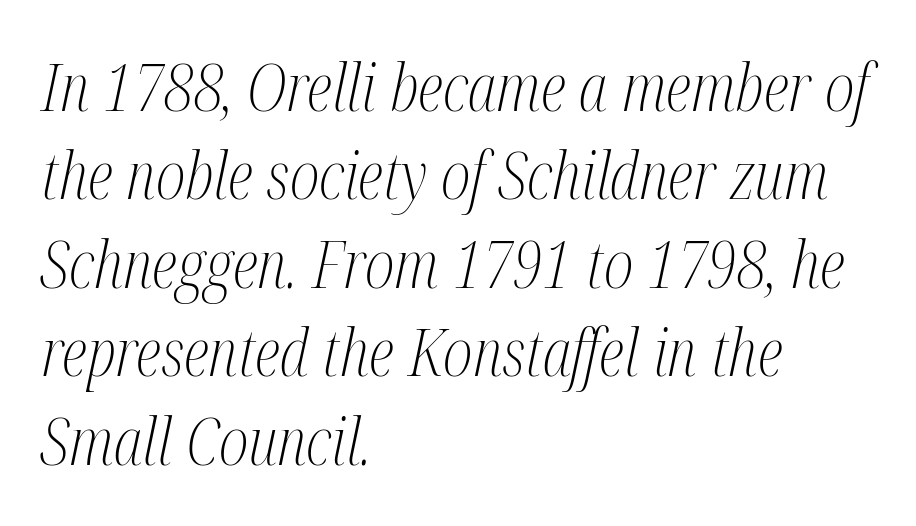
Q: Is the text bold? A: No.
Q: Is the text italic (slanted)? A: Yes, it leans right by about 12 degrees.
Q: Is the typeface a serif or a sans-serif typeface? A: Serif.
Q: Is the text underlined? A: No.
Q: How is the paragraph aligned? A: Left-aligned.
Q: Is the spacing between letters normal or unusually wide? A: Normal.
Q: Is the spacing between lines tight, normal or loose? A: Normal.
Q: Width (condensed, normal, or wide)? A: Condensed.
Q: Stroke contrast? A: Medium.
Q: x-height? A: Medium.
Q: Monospaced? A: No.
